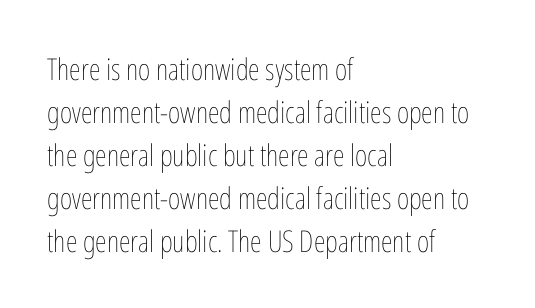
Horizontal bands of white between lines are of average thickness. Note the varied advance widths — an 'i' is clearly narrower than an 'm'. Glance below the letters and you will spot only blank space. Heaviness? Minimal to ordinary, like unemphasized prose.
